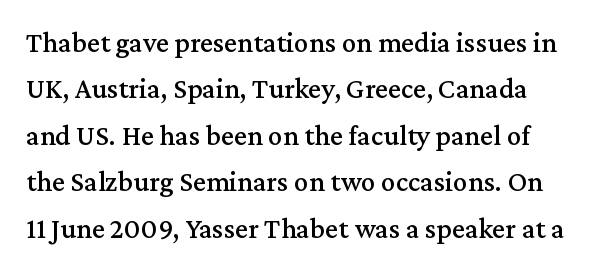
{"serif": "yes", "italic": "no", "width": "normal", "stroke_contrast": "medium", "x_height": "medium", "monospaced": "no", "underline": "no", "line_spacing": "normal", "line_spacing_ratio": 1.6, "letter_spacing": "normal", "letter_spacing_em": 0.0, "glyph_px": 29}
